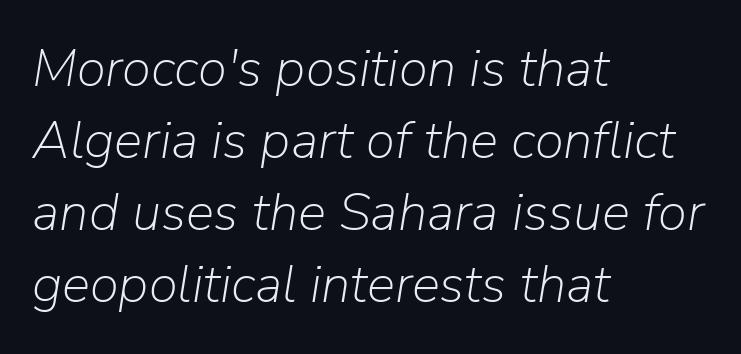
Q: Is the text bold? A: No.
Q: Is the text italic (slanted)? A: Yes, it leans right by about 9 degrees.
Q: Is the text underlined? A: No.
Q: How is the paragraph aligned? A: Left-aligned.
Q: Is the spacing between letters normal or unusually wide? A: Normal.
Q: Is the spacing between lines tight, normal or loose? A: Normal.
Q: Width (condensed, normal, or wide)? A: Normal.
Q: Stroke contrast? A: Low.
Q: x-height? A: Medium.
Q: Monospaced? A: No.
